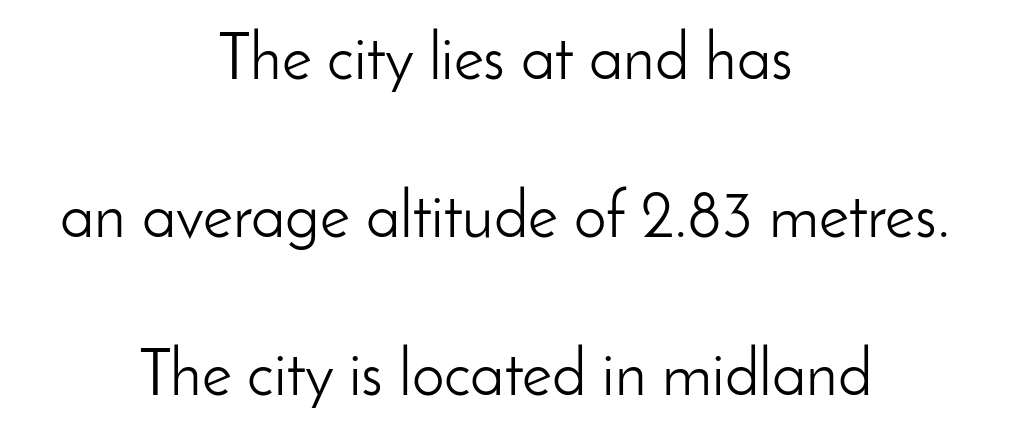
Q: Is the text bold? A: No.
Q: Is the text italic (slanted)? A: No, it is upright.
Q: Is the typeface a serif or a sans-serif typeface? A: Sans-serif.
Q: Is the text underlined? A: No.
Q: How is the paragraph aligned? A: Centered.
Q: Is the spacing between letters normal or unusually wide? A: Normal.
Q: Is the spacing between lines tight, normal or loose? A: Loose.
Q: Width (condensed, normal, or wide)? A: Normal.
Q: Stroke contrast? A: Low.
Q: x-height? A: Small.
Q: Monospaced? A: No.
